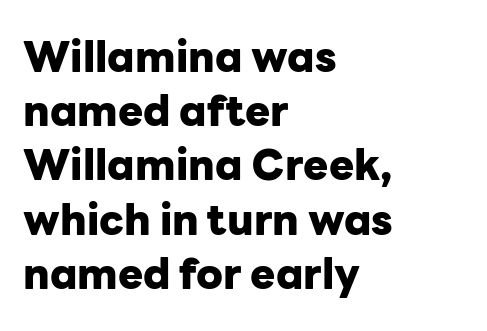
The image shows 42 px heavy sans-serif type, upright; set left-aligned, normal line spacing (1.29x), normal letter spacing, not underlined; low stroke contrast and a medium x-height.
